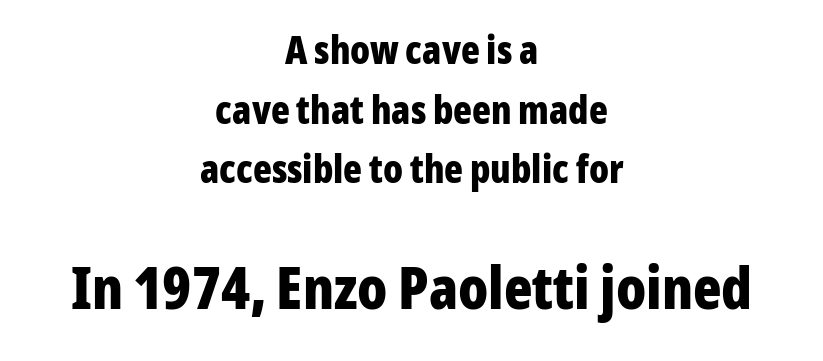
The image shows 59 px bold, condensed sans-serif type, upright; set centered, normal line spacing (1.53x), normal letter spacing, not underlined; the second (bottom) block is 1.51x larger; low stroke contrast and a medium x-height.
